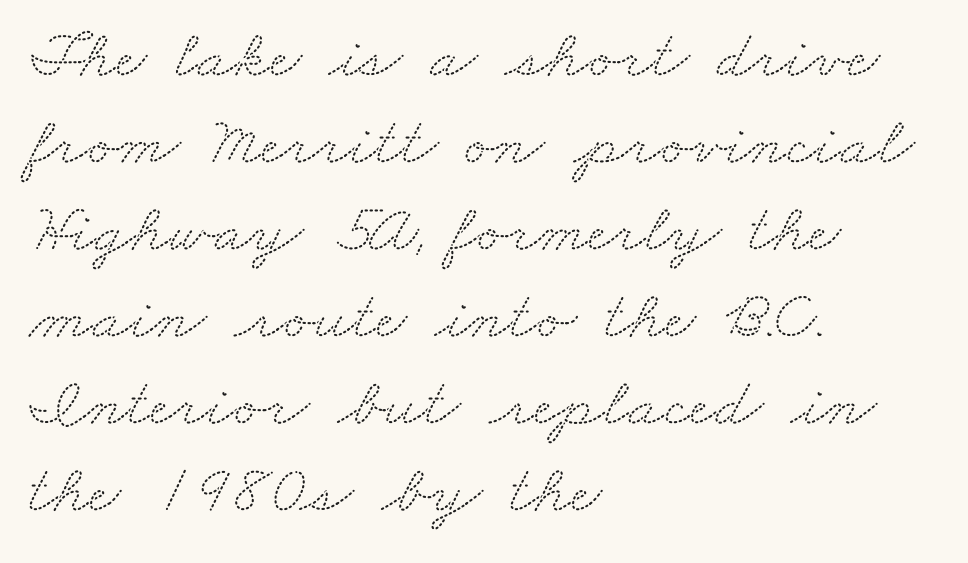
Q: Is the typeface a serif or a sans-serif typeface? A: Serif.
Q: Is the text underlined? A: No.
Q: How is the paragraph aligned? A: Left-aligned.
Q: Is the spacing between letters normal or unusually wide? A: Normal.
Q: Is the spacing between lines tight, normal or loose? A: Normal.
Q: Width (condensed, normal, or wide)? A: Wide.
Q: Stroke contrast? A: Medium.
Q: x-height? A: Small.
Q: Monospaced? A: No.
